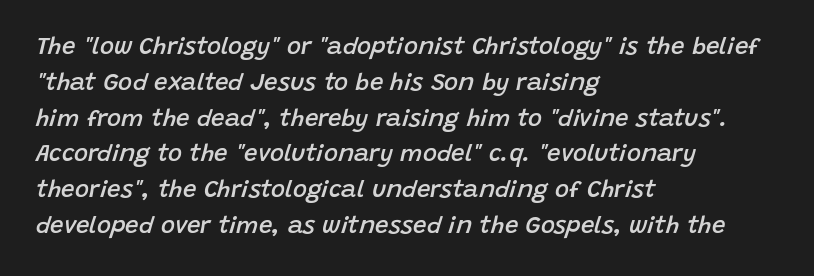
{"italic": "yes", "lean": "right", "slant_degrees": 15, "bold": "semi", "underline": "no", "align": "left", "line_spacing": "normal", "line_spacing_ratio": 1.49, "letter_spacing": "normal", "letter_spacing_em": 0.0, "glyph_px": 24}
